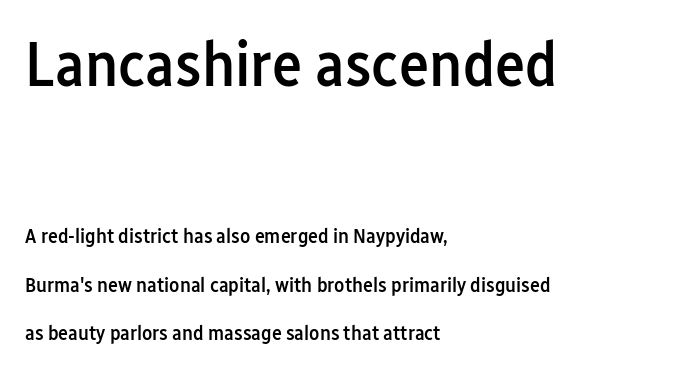
The image shows 64 px semibold, condensed sans-serif type, upright; set left-aligned, loose line spacing (2.3x), normal letter spacing, not underlined; the first (top) block is 3.05x larger; low stroke contrast and a medium x-height.
